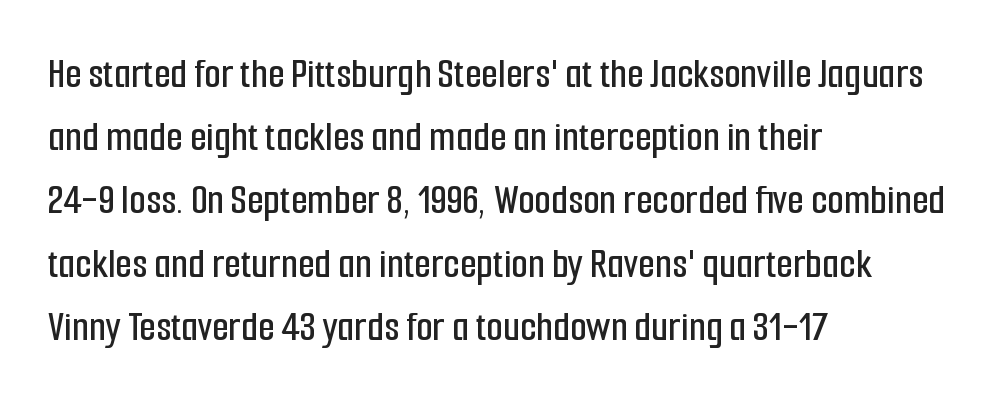
Q: Is the text italic (slanted)? A: No, it is upright.
Q: Is the typeface a serif or a sans-serif typeface? A: Sans-serif.
Q: Is the text underlined? A: No.
Q: How is the paragraph aligned? A: Left-aligned.
Q: Is the spacing between letters normal or unusually wide? A: Normal.
Q: Is the spacing between lines tight, normal or loose? A: Normal.
Q: Width (condensed, normal, or wide)? A: Condensed.
Q: Stroke contrast? A: Low.
Q: x-height? A: Medium.
Q: Monospaced? A: No.
